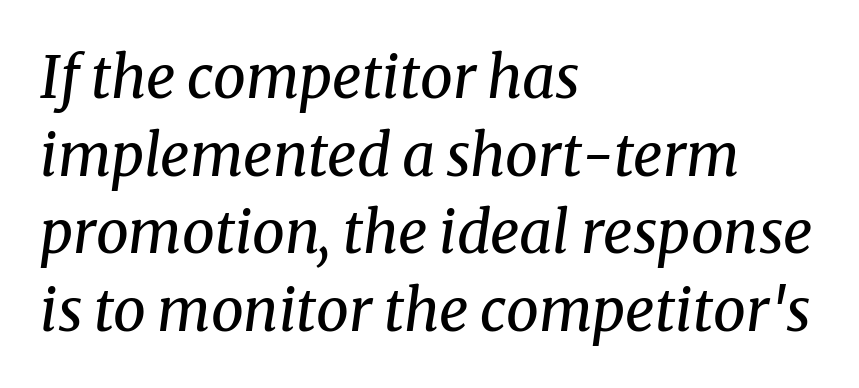
{"serif": "yes", "italic": "yes", "lean": "right", "slant_degrees": 8, "bold": "no", "weight": "regular", "width": "normal", "stroke_contrast": "medium", "x_height": "medium", "monospaced": "no", "underline": "no", "align": "left", "line_spacing": "normal", "line_spacing_ratio": 1.34, "letter_spacing": "normal", "letter_spacing_em": 0.0, "glyph_px": 58}
